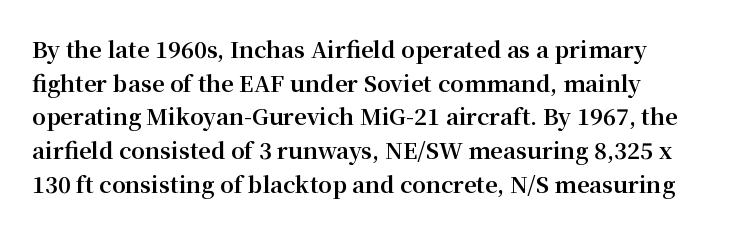
{"italic": "no", "bold": "yes", "underline": "no", "align": "left", "line_spacing": "normal", "line_spacing_ratio": 1.53, "letter_spacing": "normal", "letter_spacing_em": 0.0, "glyph_px": 22}
